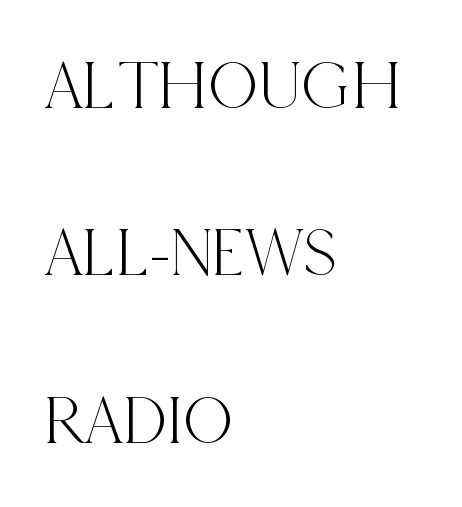
The image shows 70 px condensed serif type, upright; set left-aligned, loose line spacing (2.39x), normal letter spacing, not underlined; a large x-height.
